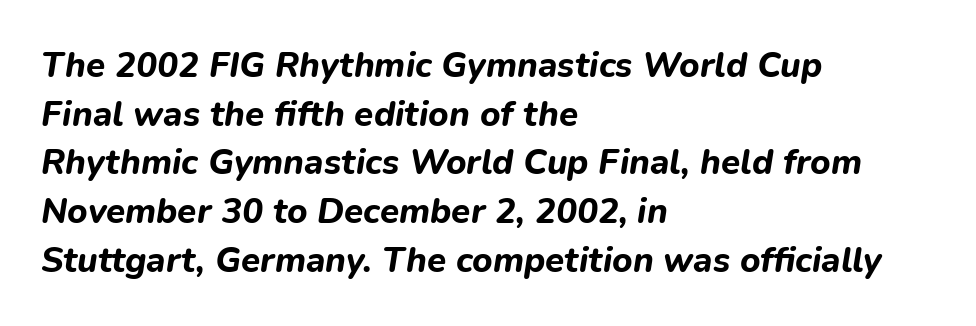
{"italic": "yes", "lean": "right", "slant_degrees": 9, "bold": "yes", "weight": "bold", "width": "normal", "stroke_contrast": "low", "x_height": "medium", "monospaced": "no", "underline": "no", "align": "left", "line_spacing": "normal", "line_spacing_ratio": 1.39, "letter_spacing": "normal", "letter_spacing_em": 0.0, "glyph_px": 35}
